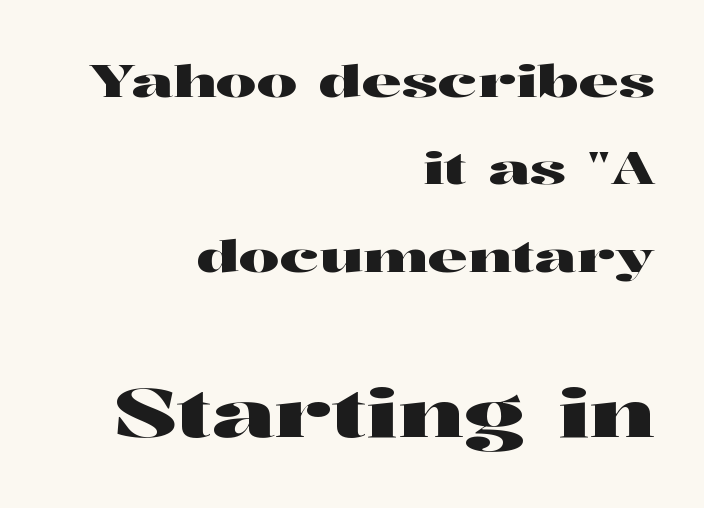
Q: Is the text italic (slanted)? A: No, it is upright.
Q: Is the typeface a serif or a sans-serif typeface? A: Serif.
Q: Is the text underlined? A: No.
Q: How is the paragraph aligned? A: Right-aligned.
Q: Is the spacing between letters normal or unusually wide? A: Normal.
Q: Is the spacing between lines tight, normal or loose? A: Loose.
Q: Which block of text is set in a larger size, the first (top) or the second (bottom)? A: The second (bottom) one.
Q: Width (condensed, normal, or wide)? A: Wide.
Q: Stroke contrast? A: High.
Q: x-height? A: Medium.
Q: Monospaced? A: No.
